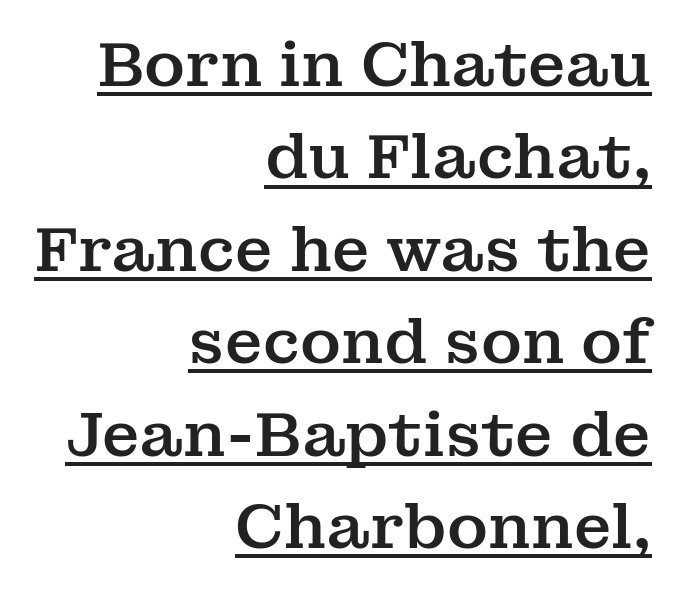
{"serif": "yes", "italic": "no", "width": "normal", "stroke_contrast": "medium", "x_height": "medium", "monospaced": "no", "underline": "yes", "align": "right", "line_spacing": "normal", "line_spacing_ratio": 1.49, "letter_spacing": "normal", "letter_spacing_em": 0.0, "glyph_px": 62}
